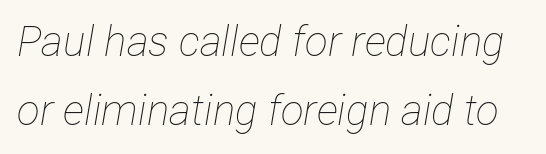
The image shows 42 px thin, condensed type, italic (leaning right); set normal line spacing (1.65x), normal letter spacing, not underlined; low stroke contrast and a medium x-height.
